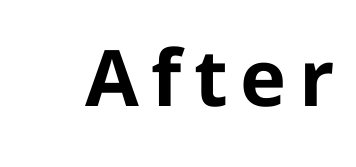
Decoration check: the copy has no underline. Is there any slant? The stems are plumb. These lines are rendered in a variable-pitch font. Bold? Absolutely — the strokes are thick and heavy. The face used here is a sans, in the tradition of grotesques and geometrics.
